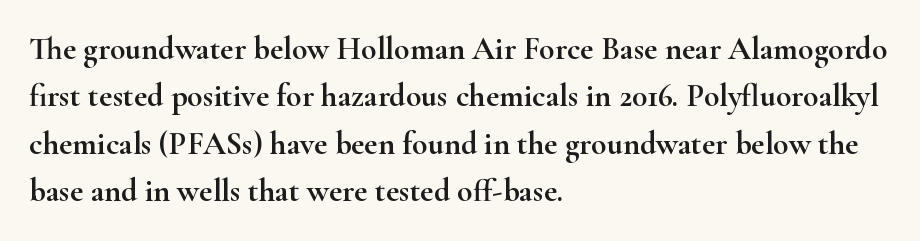
Is this a fixed-width face? No — the glyphs have proportional, varying widths. The paragraph shown leans on its left margin. Nobody drew a line under any word here. The rendering shows small feet on the letterforms — a serif design.
